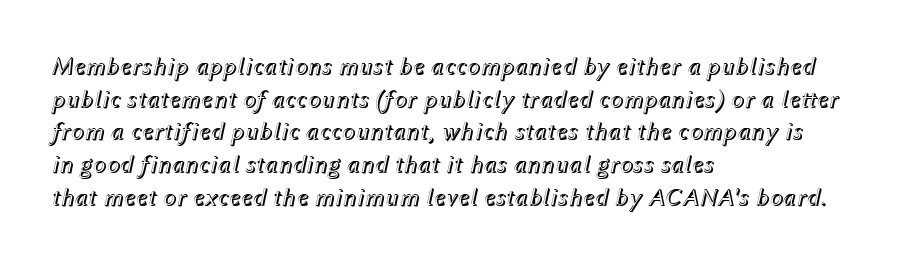
The image shows 25 px text type, italic (leaning right); set left-aligned, normal line spacing (1.31x), normal letter spacing, not underlined.
